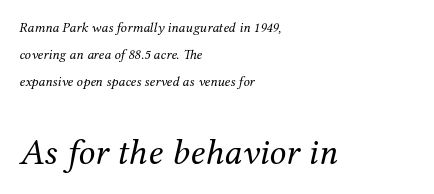
Q: Is the text bold? A: No.
Q: Is the text italic (slanted)? A: Yes, it leans right by about 12 degrees.
Q: Is the typeface a serif or a sans-serif typeface? A: Serif.
Q: Is the text underlined? A: No.
Q: How is the paragraph aligned? A: Left-aligned.
Q: Is the spacing between letters normal or unusually wide? A: Normal.
Q: Is the spacing between lines tight, normal or loose? A: Loose.
Q: Which block of text is set in a larger size, the first (top) or the second (bottom)? A: The second (bottom) one.
Q: Width (condensed, normal, or wide)? A: Normal.
Q: Stroke contrast? A: Medium.
Q: x-height? A: Medium.
Q: Monospaced? A: No.
